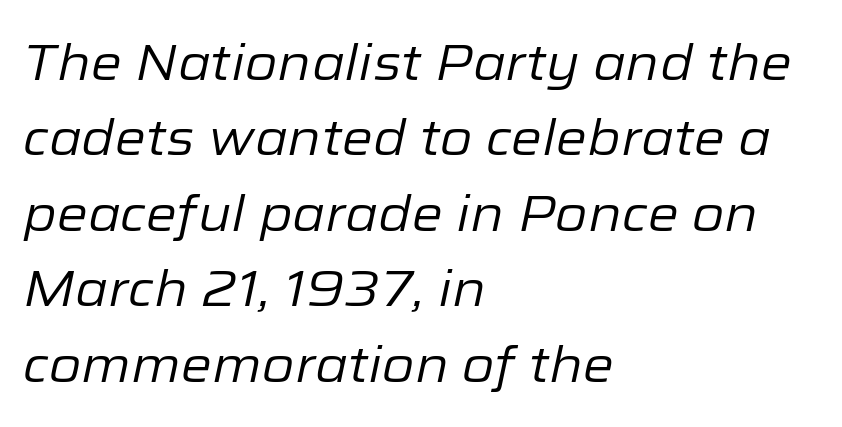
Q: Is the text bold? A: No.
Q: Is the text italic (slanted)? A: Yes, it leans right by about 12 degrees.
Q: Is the text underlined? A: No.
Q: How is the paragraph aligned? A: Left-aligned.
Q: Is the spacing between letters normal or unusually wide? A: Normal.
Q: Is the spacing between lines tight, normal or loose? A: Normal.
Q: Width (condensed, normal, or wide)? A: Normal.
Q: Stroke contrast? A: Low.
Q: x-height? A: Medium.
Q: Monospaced? A: No.
